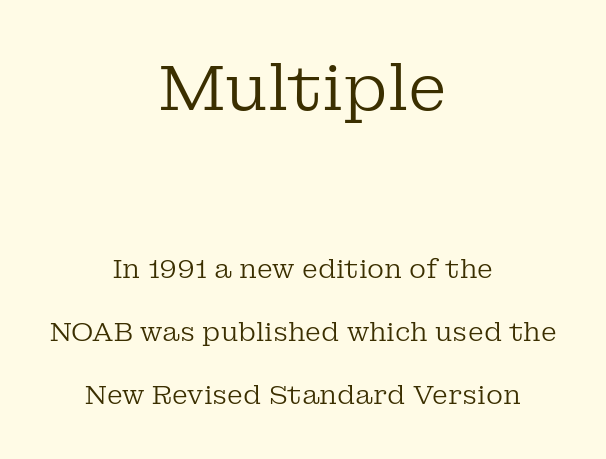
The image shows 64 px regular-weight serif type, upright; set centered, loose line spacing (2.41x), normal letter spacing, not underlined; the first (top) block is 2.46x larger; low stroke contrast and a medium x-height.
